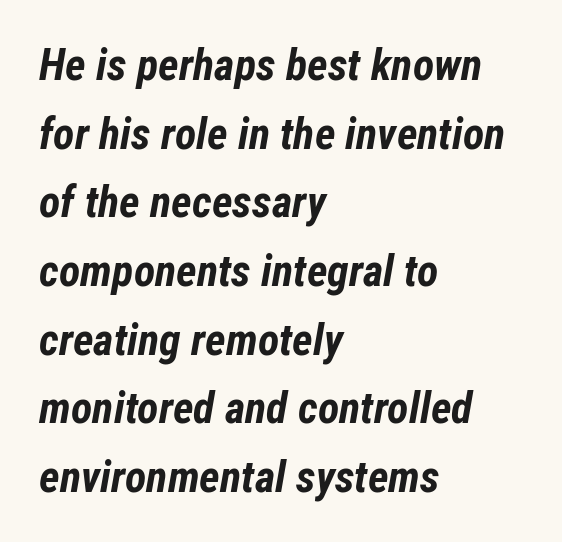
{"italic": "yes", "lean": "right", "slant_degrees": 12, "bold": "yes", "weight": "bold", "width": "condensed", "stroke_contrast": "low", "x_height": "medium", "monospaced": "no", "underline": "no", "align": "left", "line_spacing": "normal", "line_spacing_ratio": 1.56, "letter_spacing": "normal", "letter_spacing_em": 0.0, "glyph_px": 44}
